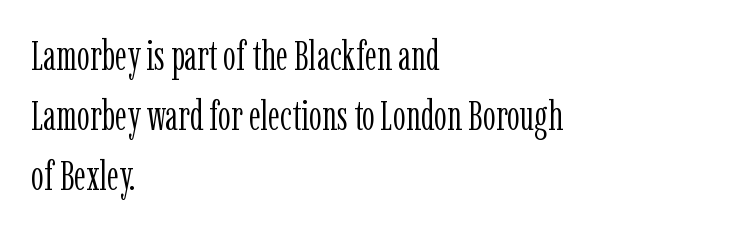
{"serif": "yes", "italic": "no", "bold": "no", "weight": "light", "width": "condensed", "stroke_contrast": "low", "x_height": "medium", "monospaced": "no", "underline": "no", "align": "left", "line_spacing": "normal", "line_spacing_ratio": 1.46, "letter_spacing": "normal", "letter_spacing_em": 0.0, "glyph_px": 41}
